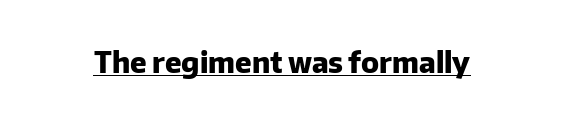
Proportional: the letters do not fall into vertical columns. A roman cut, with each character standing at attention. Students, this is bold: see how much ink each stroke carries. Is there an underline? Yes — a line sits under the letters. There is no visible air inserted between adjacent glyphs.
